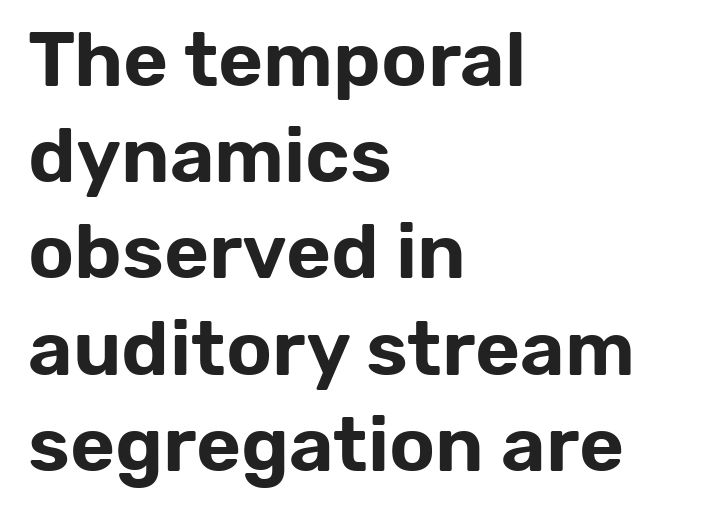
The image shows 77 px sans-serif type, upright; set left-aligned, normal line spacing (1.25x), normal letter spacing, not underlined; low stroke contrast and a medium x-height.
